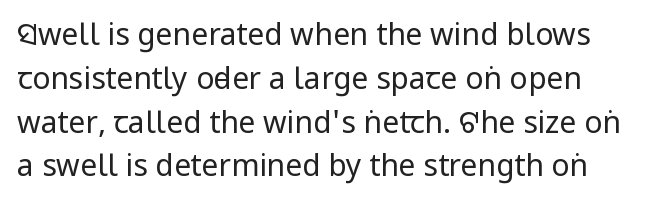
Q: Is the text bold? A: No.
Q: Is the text italic (slanted)? A: No, it is upright.
Q: Is the typeface a serif or a sans-serif typeface? A: Sans-serif.
Q: Is the text underlined? A: No.
Q: How is the paragraph aligned? A: Left-aligned.
Q: Is the spacing between letters normal or unusually wide? A: Normal.
Q: Is the spacing between lines tight, normal or loose? A: Normal.
Q: Width (condensed, normal, or wide)? A: Condensed.
Q: Stroke contrast? A: Low.
Q: x-height? A: Large.
Q: Monospaced? A: No.
